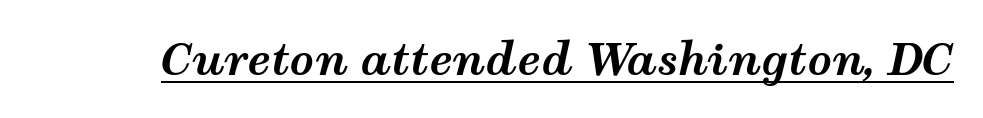
{"italic": "yes", "lean": "right", "slant_degrees": 12, "bold": "yes", "weight": "bold", "width": "wide", "stroke_contrast": "medium", "x_height": "medium", "monospaced": "no", "underline": "yes", "letter_spacing": "normal", "letter_spacing_em": 0.0, "glyph_px": 43}
